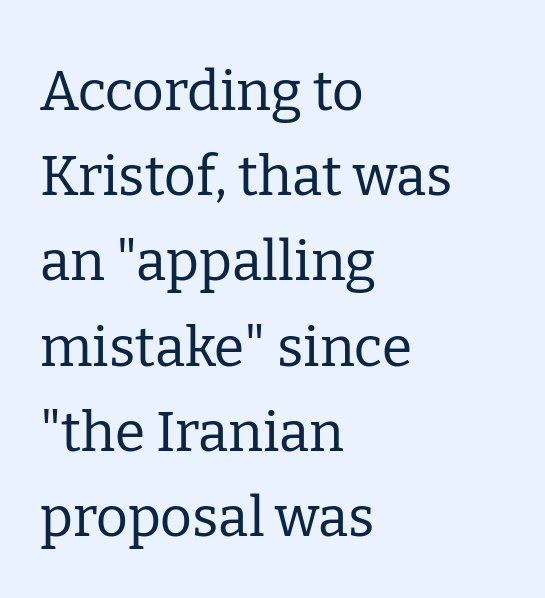
{"serif": "yes", "italic": "no", "bold": "no", "weight": "regular", "width": "normal", "stroke_contrast": "low", "x_height": "medium", "monospaced": "no", "underline": "no", "align": "left", "line_spacing": "normal", "line_spacing_ratio": 1.55, "letter_spacing": "normal", "letter_spacing_em": 0.0, "glyph_px": 55}
